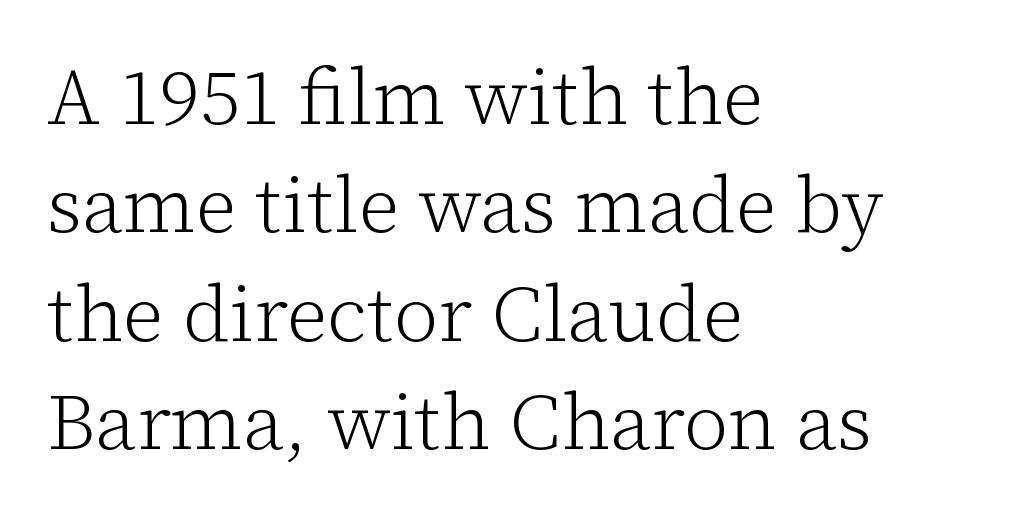
The image shows 78 px light serif type, upright; set left-aligned, normal line spacing (1.39x), normal letter spacing, not underlined; low stroke contrast and a medium x-height.
